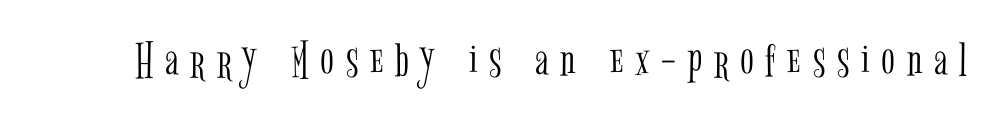
{"serif": "yes", "italic": "no", "bold": "no", "weight": "light", "width": "condensed", "stroke_contrast": "low", "x_height": "medium", "monospaced": "no", "underline": "no", "letter_spacing": "wide", "letter_spacing_em": 0.23, "glyph_px": 51}
